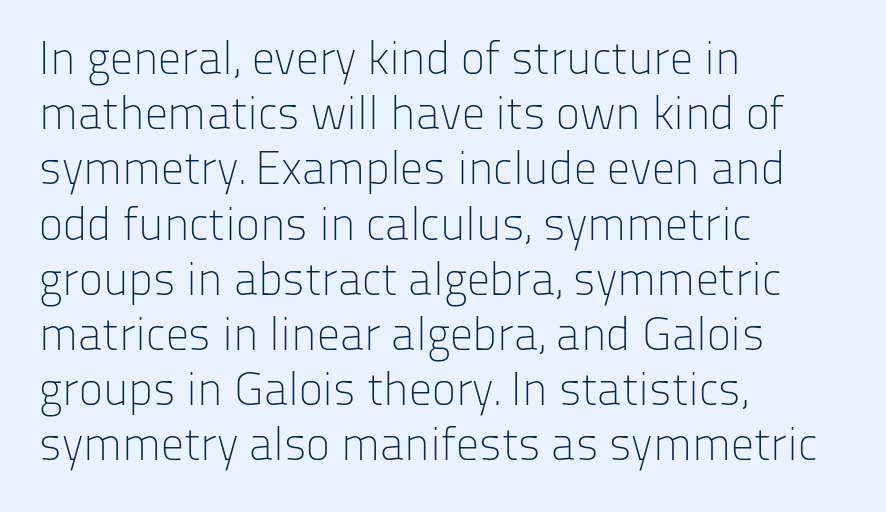
{"serif": "no", "italic": "no", "bold": "no", "weight": "light", "width": "normal", "stroke_contrast": "low", "x_height": "medium", "monospaced": "no", "underline": "no", "align": "left", "line_spacing_ratio": 1.2, "letter_spacing": "normal", "letter_spacing_em": 0.0, "glyph_px": 46}
